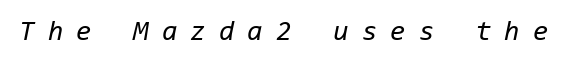
Check the space under the baseline: it is left empty. Compared with ordinary roman type, these characters are visibly tilted. Is the type heavy? It reads as light-to-regular instead. Is the letter spacing exaggerated? Yes — the characters are pushed far apart. The rendering uses typewriter-style spacing with identical character cells.
